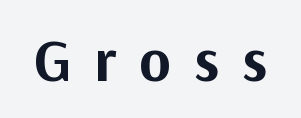
Is the letter spacing exaggerated? Yes — the characters are pushed far apart. Heavy, bold letterforms. Lines of text with bare space underneath. Quick note: not italic, upright.
